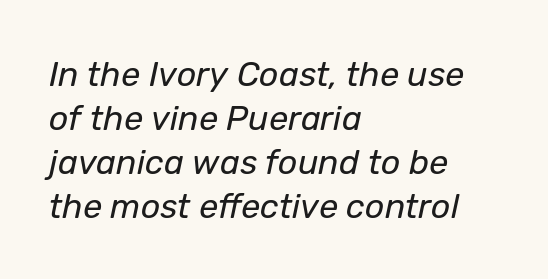
{"italic": "yes", "lean": "right", "slant_degrees": 12, "bold": "no", "weight": "regular", "width": "normal", "stroke_contrast": "low", "x_height": "medium", "monospaced": "no", "underline": "no", "align": "left", "line_spacing": "normal", "line_spacing_ratio": 1.29, "letter_spacing": "normal", "letter_spacing_em": 0.0, "glyph_px": 34}
